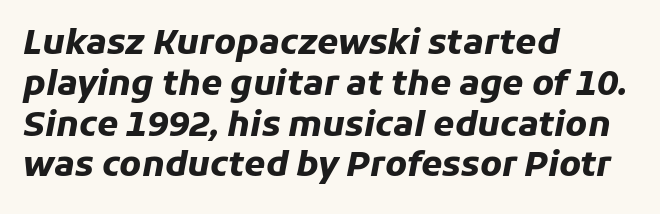
Q: Is the text bold? A: Yes.
Q: Is the text italic (slanted)? A: Yes, it leans right by about 11 degrees.
Q: Is the text underlined? A: No.
Q: How is the paragraph aligned? A: Left-aligned.
Q: Is the spacing between letters normal or unusually wide? A: Normal.
Q: Width (condensed, normal, or wide)? A: Normal.
Q: Stroke contrast? A: Low.
Q: x-height? A: Medium.
Q: Monospaced? A: No.
